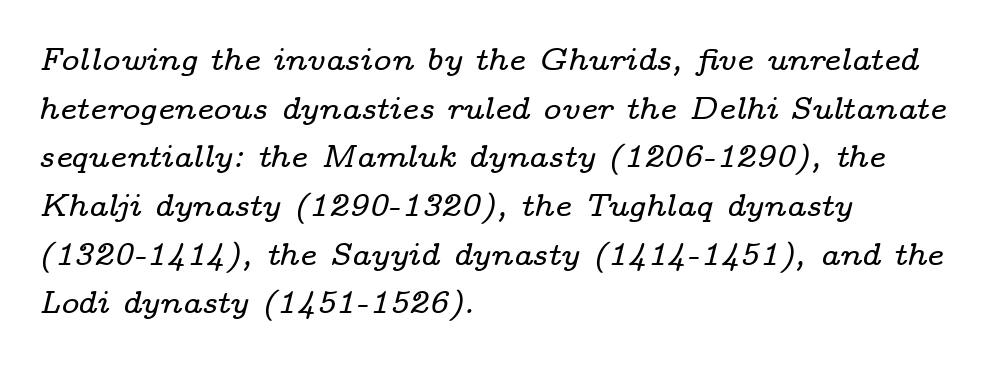
Q: Is the text italic (slanted)? A: Yes, it leans right by about 14 degrees.
Q: Is the typeface a serif or a sans-serif typeface? A: Serif.
Q: Is the text underlined? A: No.
Q: How is the paragraph aligned? A: Left-aligned.
Q: Is the spacing between letters normal or unusually wide? A: Normal.
Q: Is the spacing between lines tight, normal or loose? A: Normal.
Q: Width (condensed, normal, or wide)? A: Wide.
Q: Stroke contrast? A: Low.
Q: x-height? A: Medium.
Q: Monospaced? A: No.
